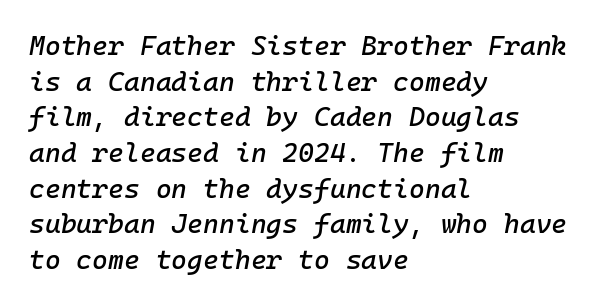
Q: Is the text italic (slanted)? A: Yes, it leans right by about 10 degrees.
Q: Is the text underlined? A: No.
Q: How is the paragraph aligned? A: Left-aligned.
Q: Is the spacing between letters normal or unusually wide? A: Normal.
Q: Is the spacing between lines tight, normal or loose? A: Normal.
